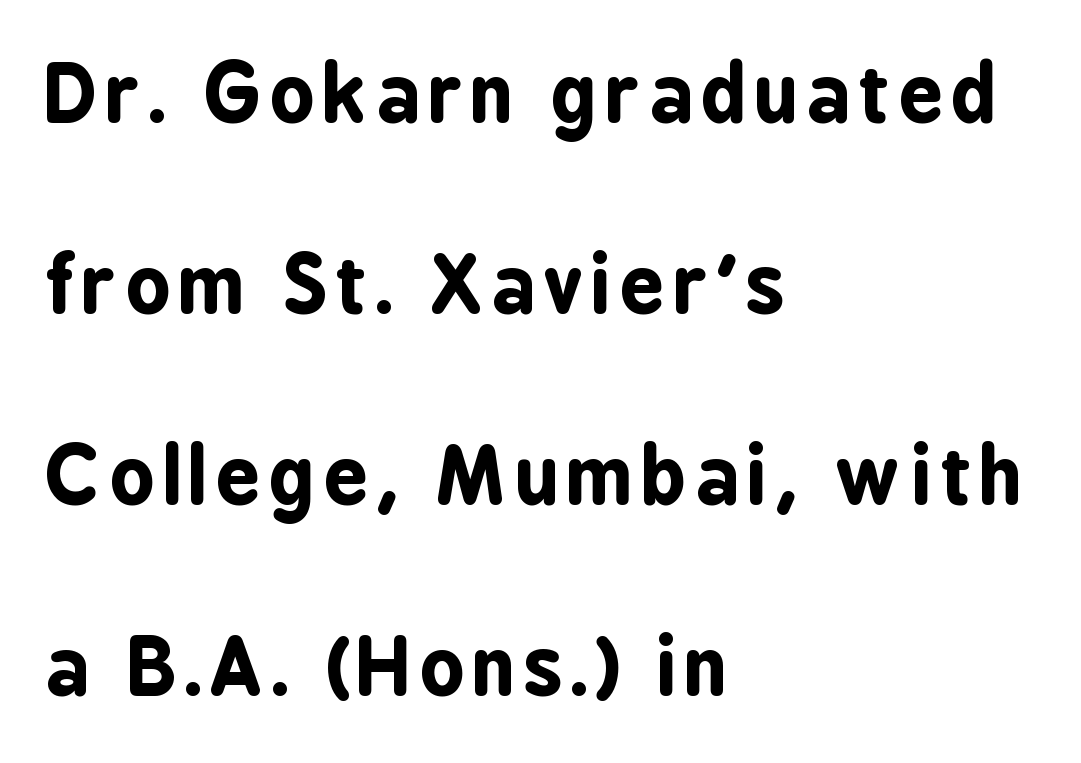
{"serif": "no", "italic": "no", "bold": "yes", "weight": "bold", "width": "condensed", "stroke_contrast": "low", "x_height": "medium", "monospaced": "no", "underline": "no", "align": "left", "line_spacing": "loose", "line_spacing_ratio": 2.45, "glyph_px": 78}
